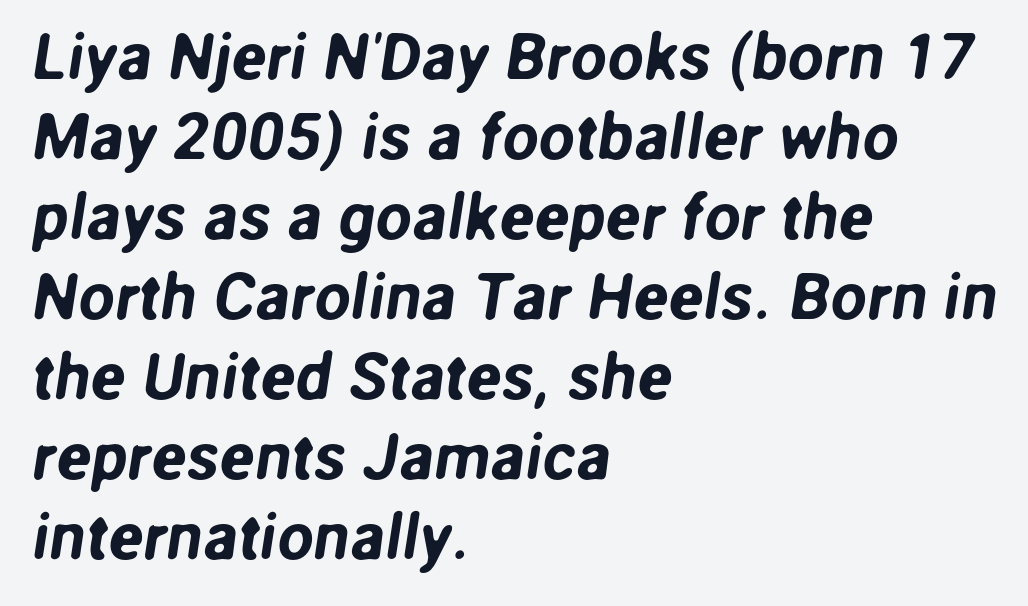
The image shows 65 px sans-serif type; set left-aligned, line spacing 1.23x, normal letter spacing, not underlined; low stroke contrast and a medium x-height.
